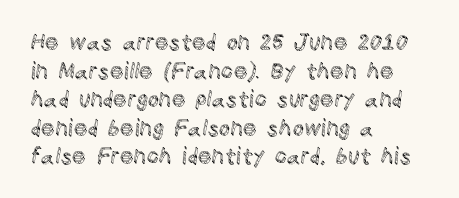
A normal amount of white space separates one row of letters from the next. Unmarked baselines from the first word to the last. Compared with typical body copy, the letter spacing here is the same. Line beginnings align vertically; line endings do not.
